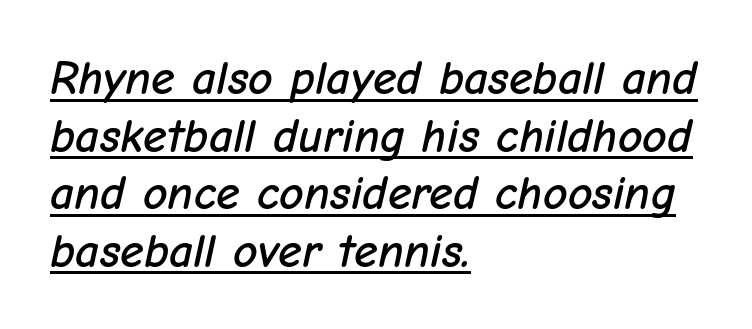
The passage is arranged the way most books set body copy — flush left. The glyphs are accompanied by a horizontal stroke just below them. Words appear dense and cohesive because spacing is normal. The face used here is proportionally spaced, like ordinary book or web type. Designer's note — italics engaged.
